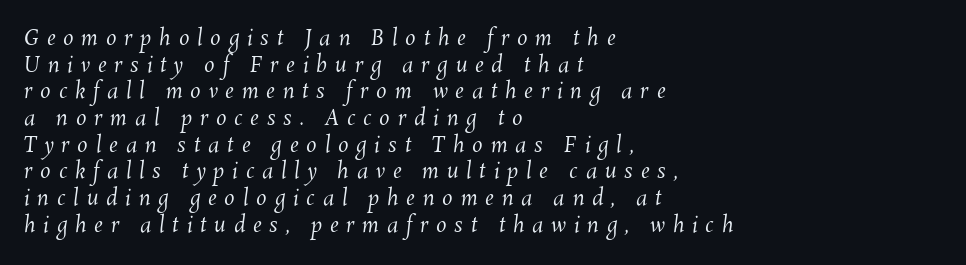
Q: Is the text bold? A: No.
Q: Is the text underlined? A: No.
Q: How is the paragraph aligned? A: Left-aligned.
Q: Is the spacing between letters normal or unusually wide? A: Unusually wide.
Q: Is the spacing between lines tight, normal or loose? A: Normal.
